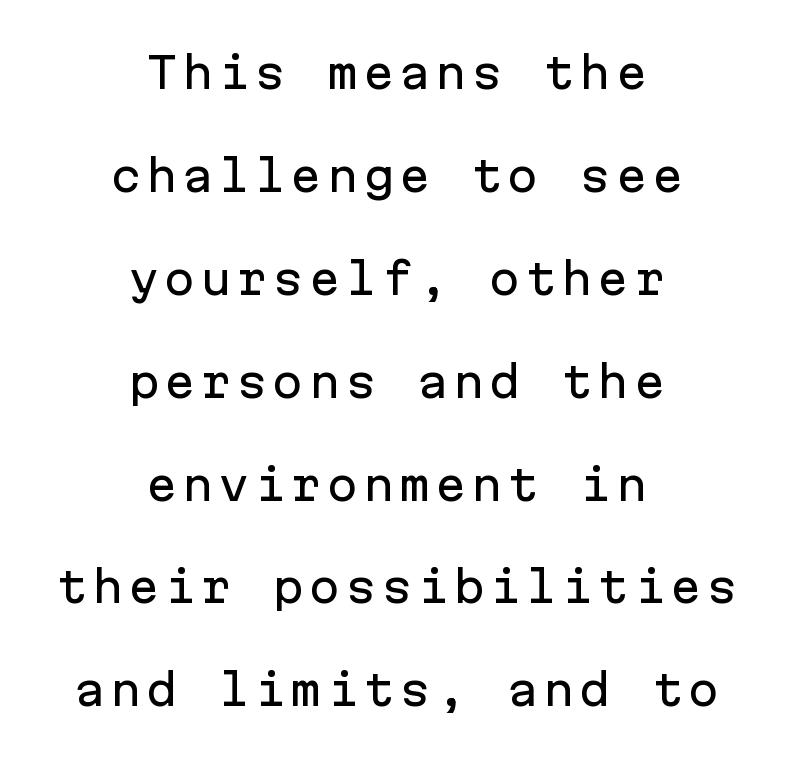
Q: Is the text italic (slanted)? A: No, it is upright.
Q: Is the typeface a serif or a sans-serif typeface? A: Sans-serif.
Q: Is the text underlined? A: No.
Q: How is the paragraph aligned? A: Centered.
Q: Is the spacing between lines tight, normal or loose? A: Loose.
Q: Width (condensed, normal, or wide)? A: Normal.
Q: Stroke contrast? A: Low.
Q: x-height? A: Medium.
Q: Monospaced? A: Yes.
